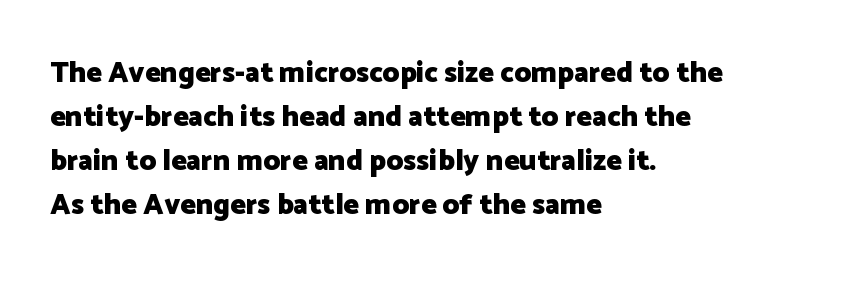
Type style note: lacks serifs. Compared with typical body copy, the letter spacing here is the same. The face used here is proportionally spaced, like ordinary book or web type. Descender tails drop into unmarked territory. Caption: bold face, heavy strokes.
